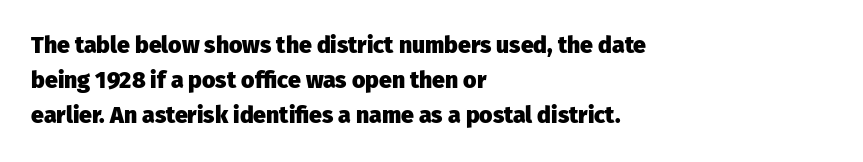
Each new line begins a customary step beneath the previous one. This rendering leaves character spacing at its baseline value. The lettering stays uniformly vertical, giving the passage a roman look. This rendering features lettering with no underline. A student would call this left alignment; a typographer would say flush left, rag right. Is the type bold? Yes — the strokes are clearly thick and heavy.
